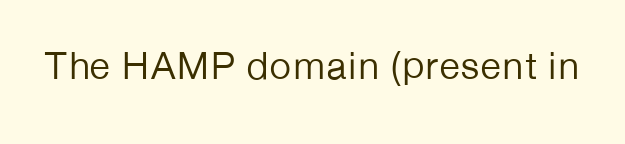
Q: Is the text bold? A: No.
Q: Is the text italic (slanted)? A: No, it is upright.
Q: Is the typeface a serif or a sans-serif typeface? A: Sans-serif.
Q: Is the text underlined? A: No.
Q: Is the spacing between letters normal or unusually wide? A: Normal.
Q: Width (condensed, normal, or wide)? A: Normal.
Q: Stroke contrast? A: Low.
Q: x-height? A: Medium.
Q: Monospaced? A: No.
